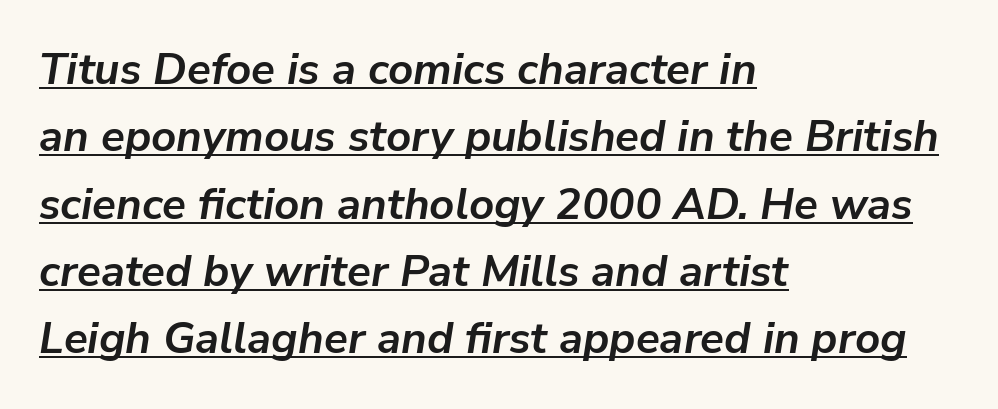
This sample uses an oblique cut, with every glyph tilted off the vertical. Nothing unusual about the tracking: characters are spaced as the font intends. The passage shown is emphatically bold. These lines are rendered in a variable-pitch font. The typesetter chose a ragged-right arrangement here. Line spacing here is normal.
